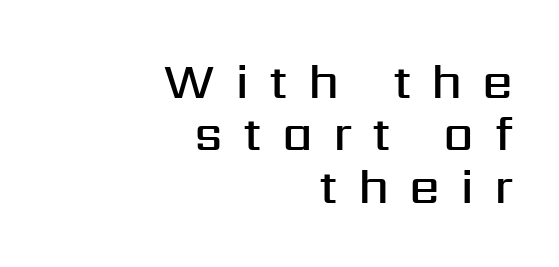
The image shows 49 px semibold sans-serif type, upright; set right-aligned, tight line spacing (1.07x), unusually wide letter spacing (+0.41 em), not underlined; medium stroke contrast and a medium x-height.
